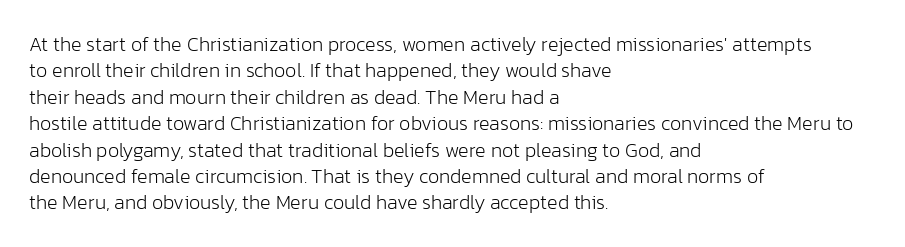
Q: Is the text bold? A: No.
Q: Is the text italic (slanted)? A: No, it is upright.
Q: Is the text underlined? A: No.
Q: How is the paragraph aligned? A: Left-aligned.
Q: Is the spacing between letters normal or unusually wide? A: Normal.
Q: Is the spacing between lines tight, normal or loose? A: Normal.
